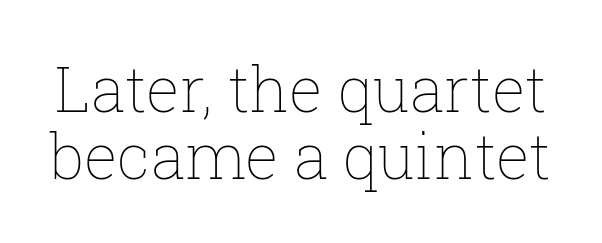
Q: Is the text bold? A: No.
Q: Is the text italic (slanted)? A: No, it is upright.
Q: Is the text underlined? A: No.
Q: Is the spacing between letters normal or unusually wide? A: Normal.
Q: Is the spacing between lines tight, normal or loose? A: Tight.
Q: Width (condensed, normal, or wide)? A: Normal.
Q: Stroke contrast? A: Low.
Q: x-height? A: Medium.
Q: Monospaced? A: No.
